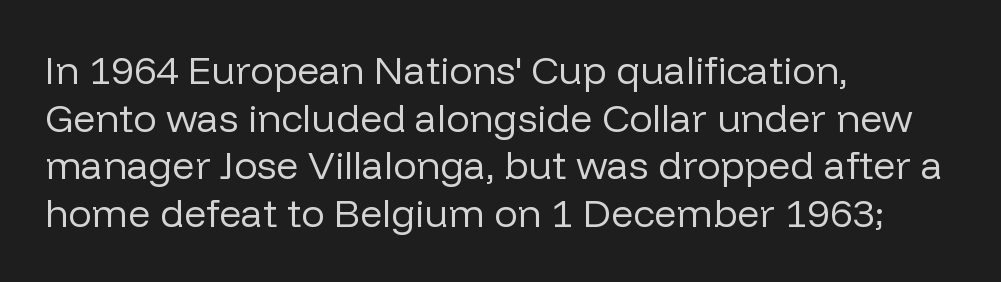
The image shows 39 px regular-weight sans-serif type, upright; set left-aligned, line spacing 1.22x, normal letter spacing, not underlined; low stroke contrast and a medium x-height.
